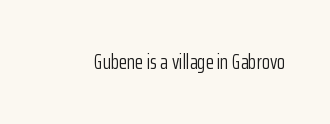
Q: Is the text bold? A: No.
Q: Is the text italic (slanted)? A: No, it is upright.
Q: Is the text underlined? A: No.
Q: Is the spacing between letters normal or unusually wide? A: Normal.
